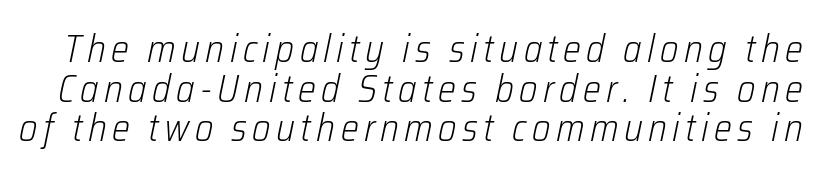
Q: Is the text bold? A: No.
Q: Is the text italic (slanted)? A: Yes, it leans right by about 12 degrees.
Q: Is the text underlined? A: No.
Q: Is the spacing between lines tight, normal or loose? A: Tight.
Q: Width (condensed, normal, or wide)? A: Condensed.
Q: Stroke contrast? A: Low.
Q: x-height? A: Medium.
Q: Monospaced? A: No.
